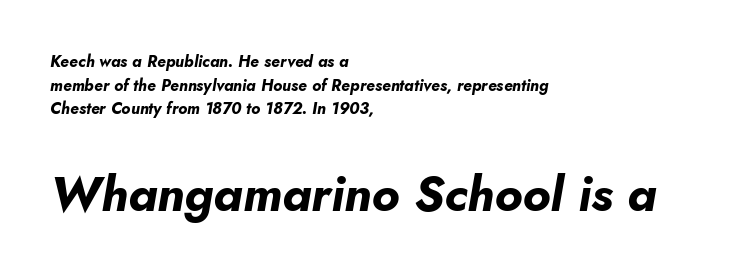
Only glyphs here, with clear space below each row. The gaps between neighbouring characters are ordinary and unremarkable. Scale increases going downward across the two blocks. A dark, heavy texture on the line: the type is bold. Slanted lettering throughout. The rendering anchors every line to the left-hand side.
